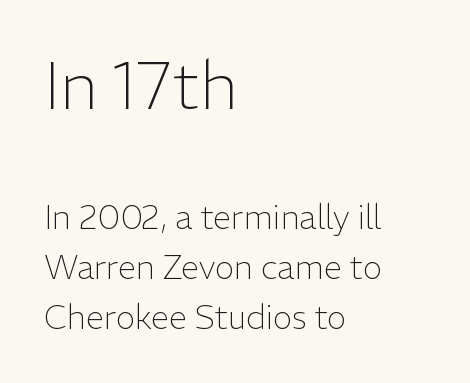
The image shows 66 px light sans-serif type, upright; set left-aligned, normal line spacing (1.51x), normal letter spacing, not underlined; the first (top) block is 2.0x larger; low stroke contrast and a medium x-height.
